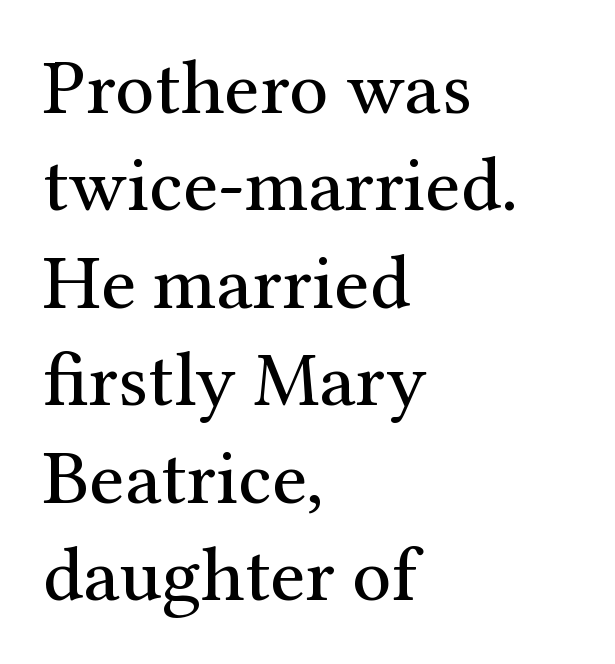
The image shows 78 px regular-weight serif type, upright; set left-aligned, normal line spacing (1.25x), normal letter spacing, not underlined; medium stroke contrast and a medium x-height.
